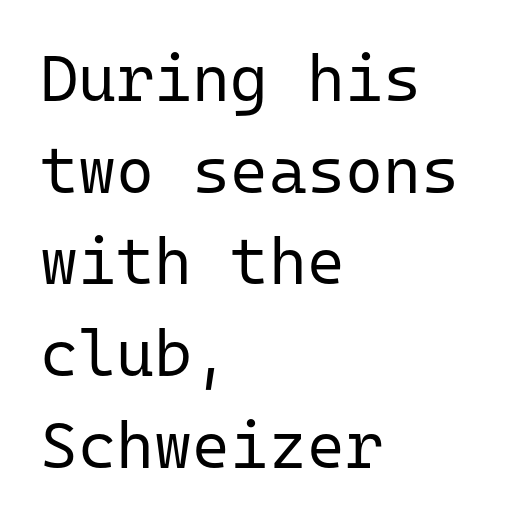
{"serif": "no", "italic": "no", "bold": "no", "weight": "regular", "width": "normal", "stroke_contrast": "low", "x_height": "medium", "monospaced": "yes", "underline": "no", "align": "left", "line_spacing": "normal", "line_spacing_ratio": 1.41, "letter_spacing": "normal", "letter_spacing_em": 0.0, "glyph_px": 65}
